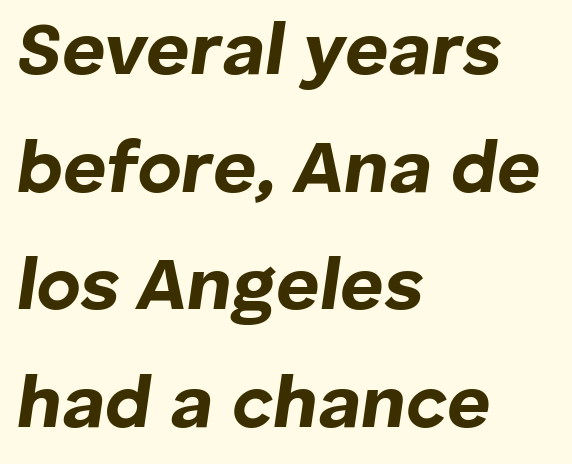
{"italic": "yes", "lean": "right", "slant_degrees": 8, "bold": "yes", "weight": "bold", "width": "normal", "stroke_contrast": "low", "x_height": "medium", "monospaced": "no", "underline": "no", "align": "left", "line_spacing": "normal", "line_spacing_ratio": 1.57, "letter_spacing": "normal", "letter_spacing_em": 0.0, "glyph_px": 75}
